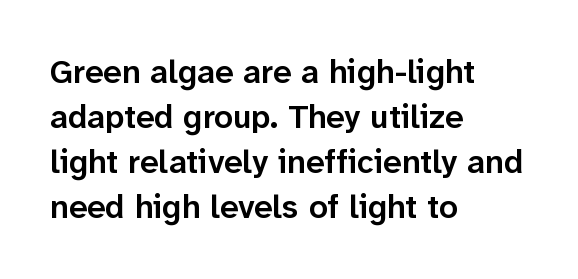
This rendering leaves character spacing at its baseline value. Notice the strokes are somewhat thickened but not fully heavy: this is a semibold. Each line starts at the same left margin while the right side varies. The space directly below the letters is spotless. When letters stand straight like this, we call the style roman or upright. The passage shown stacks its lines at a standard gap.
